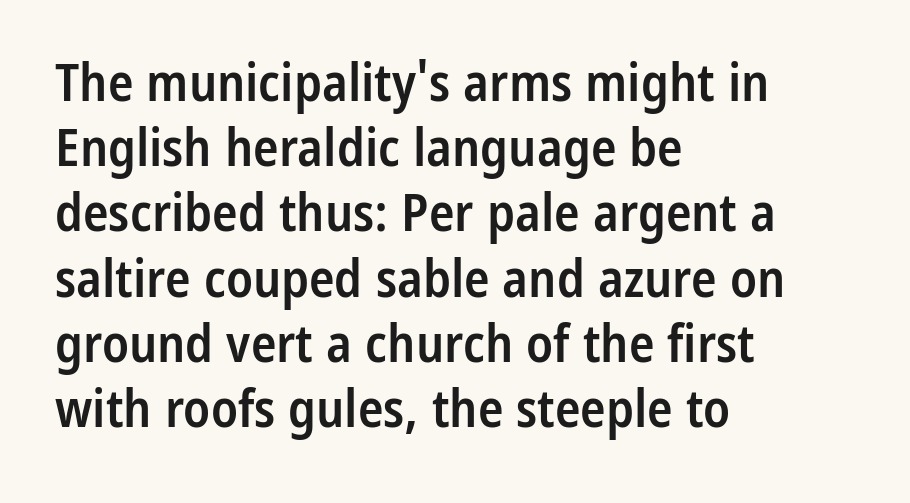
The image shows 53 px semibold, condensed sans-serif type, upright; set left-aligned, line spacing 1.23x, normal letter spacing, not underlined; low stroke contrast and a medium x-height.
